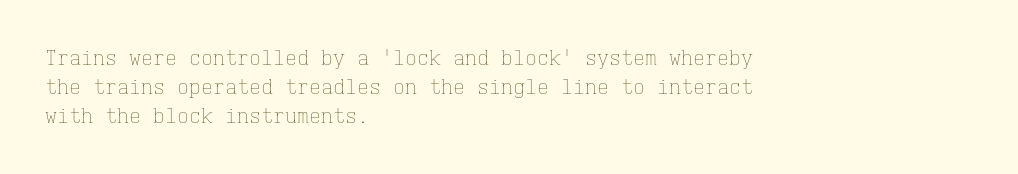
Vertical strokes here are truly vertical. The typesetting does not lean heavy: it is not bold. These lines keep a tight, regular rhythm from letter to letter. Anything drawn beneath the words? Only blank space. The designer left line spacing at the default. Caption: multi-line text, flush left, ragged right.
